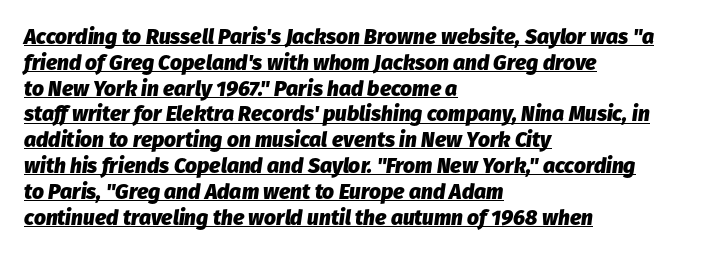
Set as a true bold cut, around the 700 mark. These lines were composed using italics. One-word summary of the alignment: left. The type is set solid horizontally, with unmodified tracking. Decoration check: the copy is underlined.
